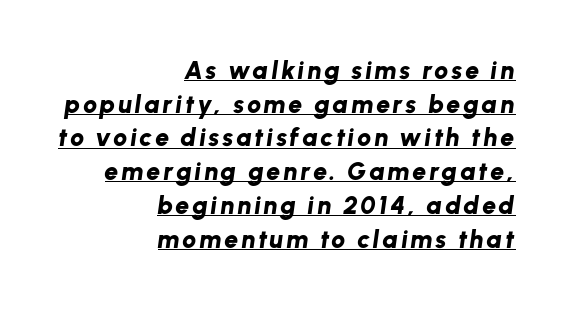
The image shows 25 px bold type, italic (leaning right); set right-aligned, normal line spacing (1.35x), underlined.
